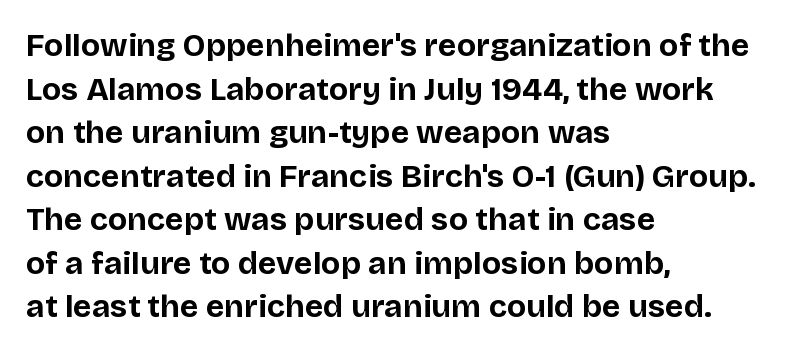
Q: Is the text bold? A: Yes.
Q: Is the text italic (slanted)? A: No, it is upright.
Q: Is the typeface a serif or a sans-serif typeface? A: Sans-serif.
Q: Is the text underlined? A: No.
Q: How is the paragraph aligned? A: Left-aligned.
Q: Is the spacing between letters normal or unusually wide? A: Normal.
Q: Is the spacing between lines tight, normal or loose? A: Normal.
Q: Width (condensed, normal, or wide)? A: Normal.
Q: Stroke contrast? A: Low.
Q: x-height? A: Large.
Q: Monospaced? A: No.
